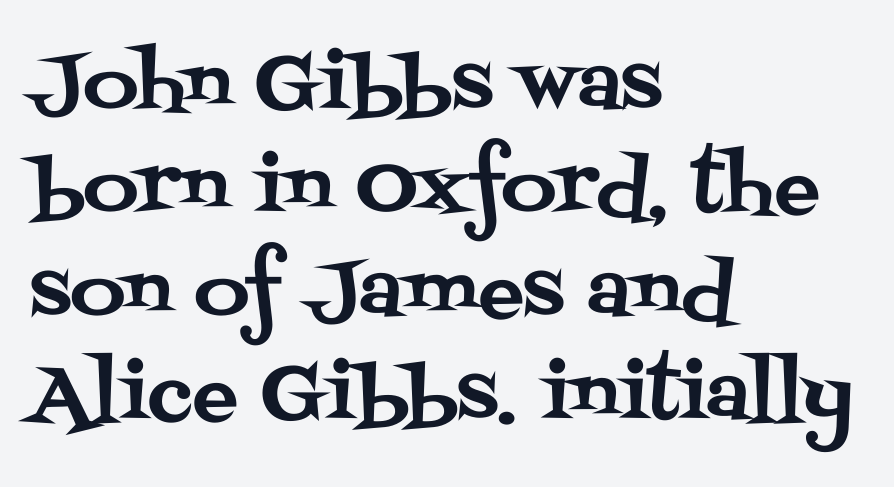
{"serif": "yes", "italic": "no", "width": "normal", "stroke_contrast": "medium", "x_height": "large", "monospaced": "no", "underline": "no", "align": "left", "line_spacing": "normal", "line_spacing_ratio": 1.36, "letter_spacing": "normal", "letter_spacing_em": 0.0, "glyph_px": 76}
